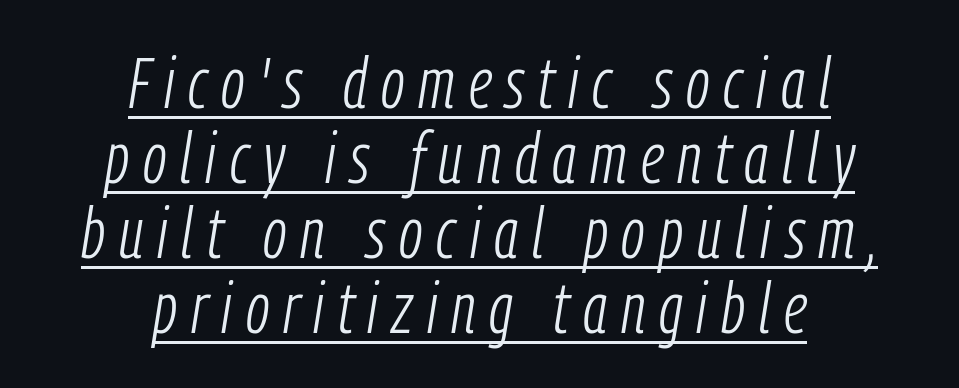
{"italic": "yes", "lean": "right", "slant_degrees": 9, "bold": "no", "weight": "light", "width": "condensed", "stroke_contrast": "low", "x_height": "medium", "monospaced": "no", "underline": "yes", "align": "center", "line_spacing": "tight", "line_spacing_ratio": 1.04, "glyph_px": 72}
